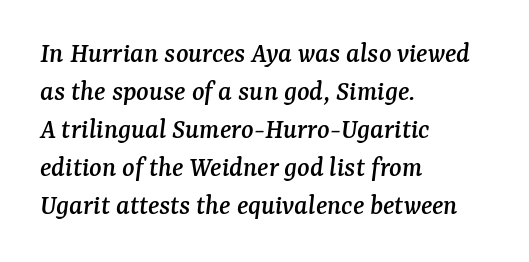
Q: Is the text italic (slanted)? A: Yes, it leans right by about 7 degrees.
Q: Is the typeface a serif or a sans-serif typeface? A: Serif.
Q: Is the text underlined? A: No.
Q: How is the paragraph aligned? A: Left-aligned.
Q: Is the spacing between letters normal or unusually wide? A: Normal.
Q: Is the spacing between lines tight, normal or loose? A: Normal.
Q: Width (condensed, normal, or wide)? A: Normal.
Q: Stroke contrast? A: Medium.
Q: x-height? A: Medium.
Q: Monospaced? A: No.
